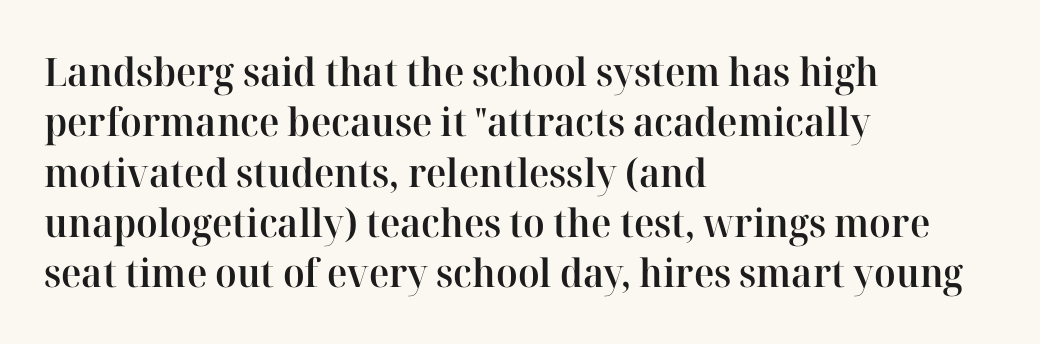
{"serif": "yes", "italic": "no", "bold": "semi", "weight": "semibold", "width": "normal", "stroke_contrast": "high", "x_height": "medium", "monospaced": "no", "underline": "no", "align": "left", "line_spacing": "normal", "line_spacing_ratio": 1.29, "letter_spacing": "normal", "letter_spacing_em": 0.0, "glyph_px": 39}
